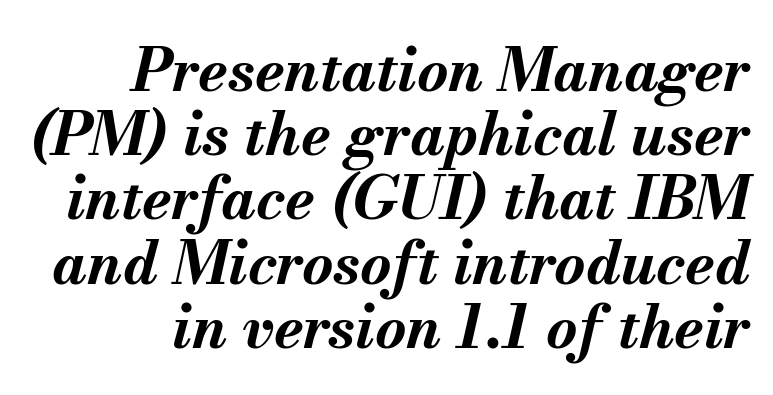
{"italic": "yes", "lean": "right", "slant_degrees": 13, "bold": "yes", "weight": "bold", "width": "normal", "stroke_contrast": "medium", "x_height": "small", "monospaced": "no", "underline": "no", "align": "right", "line_spacing": "tight", "line_spacing_ratio": 1.07, "letter_spacing": "normal", "letter_spacing_em": 0.0, "glyph_px": 60}
